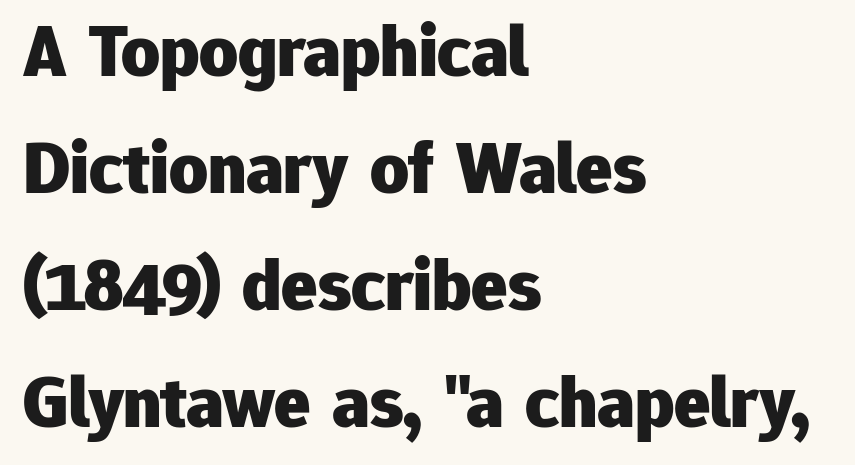
The image shows 75 px heavy sans-serif type, upright; set left-aligned, normal line spacing (1.56x), normal letter spacing, not underlined; low stroke contrast and a medium x-height.
